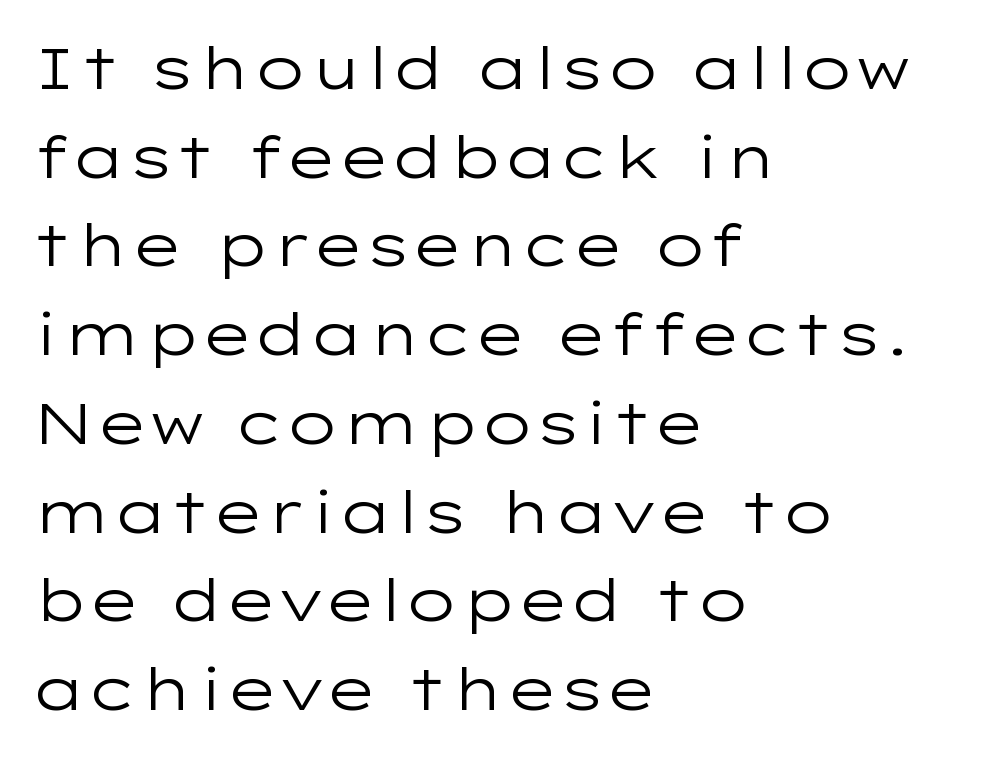
Spacing verdict: proportional, widths tailored to each character. This is the regular roman posture of the typeface. Words float on clear page, feet unadorned. The tracking reads as untouched default to a designer's eye. Casual observation: everything's shoved over to the left. Baseline-to-baseline distance is the conventional proportion of letter height.
